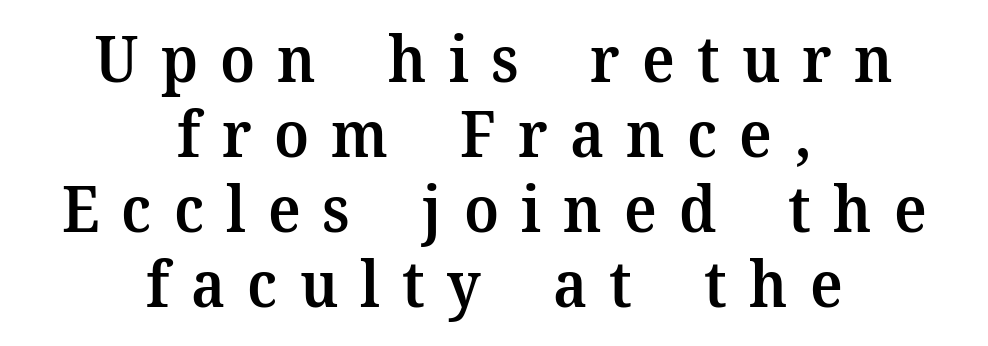
The image shows 63 px semibold serif type, upright; set centered, line spacing 1.19x, unusually wide letter spacing (+0.35 em), not underlined; medium stroke contrast and a medium x-height.
